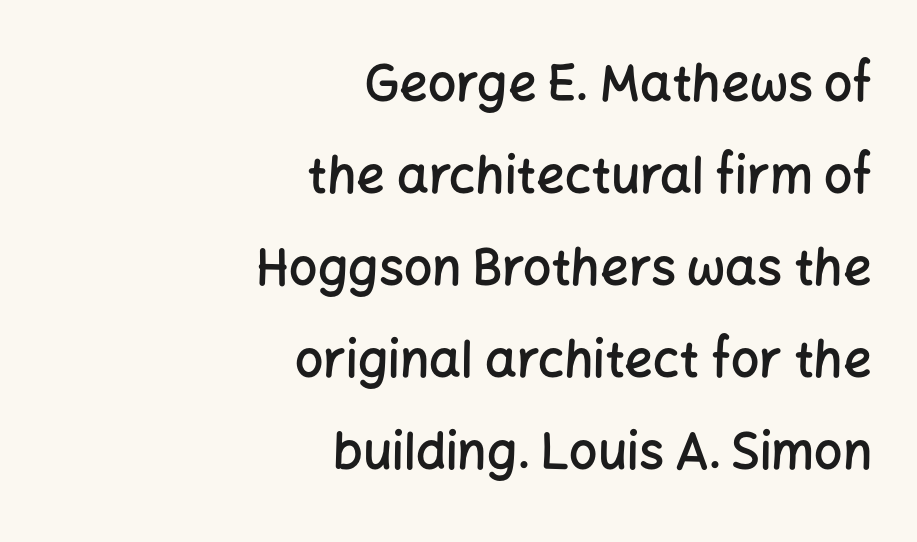
{"serif": "no", "italic": "no", "bold": "semi", "weight": "semibold", "width": "normal", "stroke_contrast": "low", "x_height": "medium", "monospaced": "no", "underline": "no", "align": "right", "line_spacing_ratio": 1.84, "letter_spacing": "normal", "letter_spacing_em": 0.0, "glyph_px": 50}
